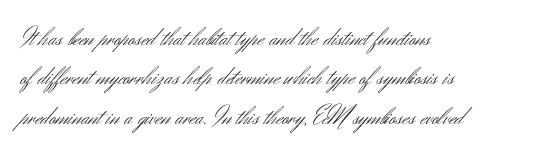
Does the leading feel generous? No, just average. The typesetter chose a ragged-right arrangement here. The gaps between neighbouring characters are ordinary and unremarkable. Is this a heavy cut? Hardly; it is regular or lighter. The space directly below the letters is spotless.
